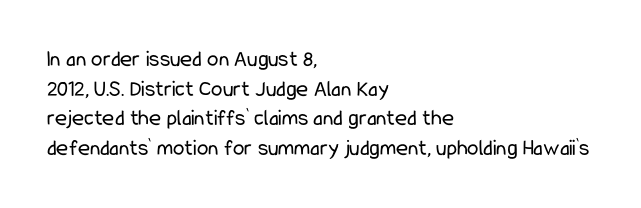
{"italic": "no", "bold": "no", "underline": "no", "align": "left", "line_spacing": "normal", "line_spacing_ratio": 1.29, "letter_spacing": "normal", "letter_spacing_em": 0.0, "glyph_px": 23}
